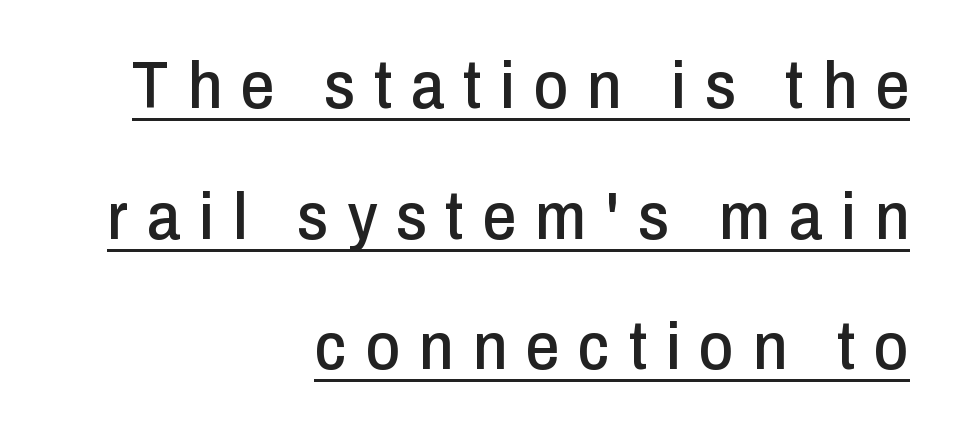
In CSS terms this would be text-align: right. Notice the wide empty band between every row — that's loose leading. Examine the stroke ends and you'll find no serifs. Is this a fixed-width face? No — the glyphs have proportional, varying widths.
